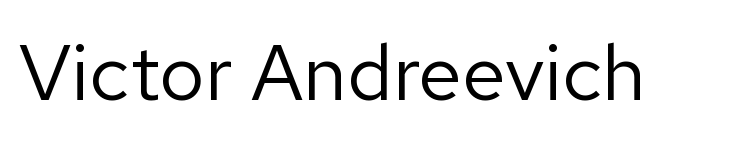
Posture: straight, roman, zero tilt. Ink coverage per letter is moderate at most. Here the designer chose a conventional face with non-uniform glyph widths. This is sans-serif lettering, the kind often seen on screens and signage. What stands out about the letter spacing? Nothing — it is the standard amount.
